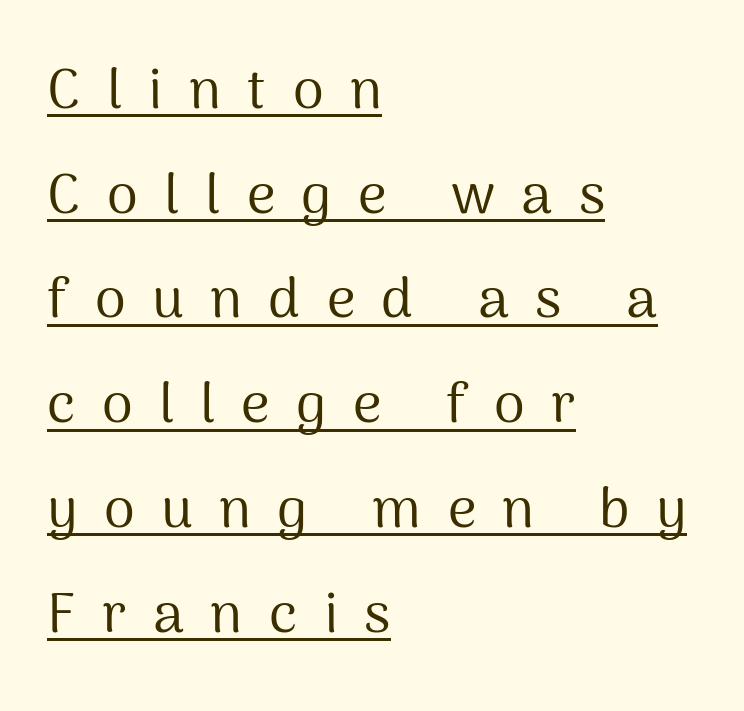
How are the letters spaced? Widely, with obvious added tracking. The passage is arranged the way most books set body copy — flush left. Is this a fixed-width face? No — the glyphs have proportional, varying widths. Typographically, this falls in the sans-serif category. The words here are underlined. A typesetter would mark this as roman, not italic.
